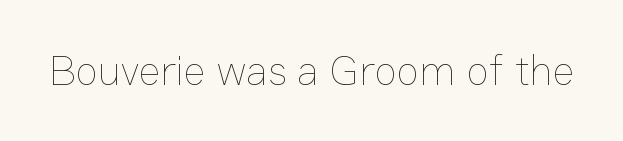
Q: Is the text bold? A: No.
Q: Is the text italic (slanted)? A: No, it is upright.
Q: Is the text underlined? A: No.
Q: Is the spacing between letters normal or unusually wide? A: Normal.
Q: Width (condensed, normal, or wide)? A: Normal.
Q: Stroke contrast? A: Low.
Q: x-height? A: Medium.
Q: Monospaced? A: No.
